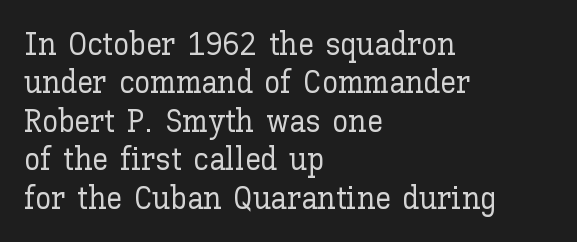
The image shows 32 px text type, upright; set left-aligned, line spacing 1.2x, normal letter spacing, not underlined; low stroke contrast and a medium x-height.
